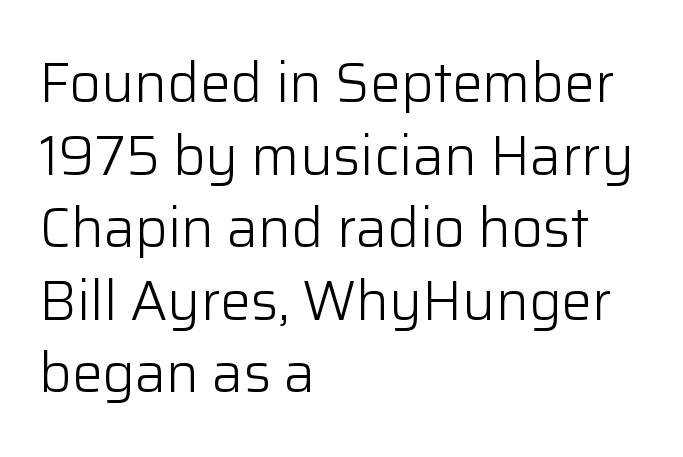
{"serif": "no", "italic": "no", "bold": "no", "weight": "light", "width": "normal", "stroke_contrast": "low", "x_height": "medium", "monospaced": "no", "underline": "no", "align": "left", "line_spacing": "normal", "line_spacing_ratio": 1.32, "letter_spacing": "normal", "letter_spacing_em": 0.0, "glyph_px": 55}
